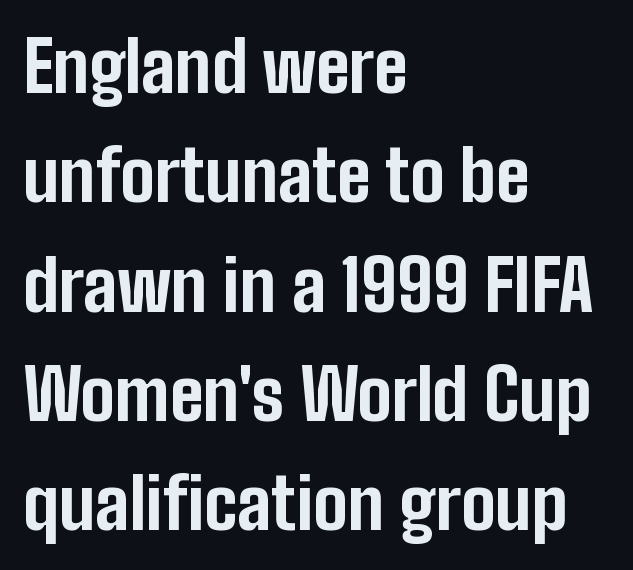
The specimen reads as upright at a glance. Observe the ordinary spacing: letters are neighbours, not strangers. A classic flush-left, rag-right setting is used for this passage. One glance says typical: line gaps are just what's usual. Is this a sans? Yes — the strokes have no serifs.
